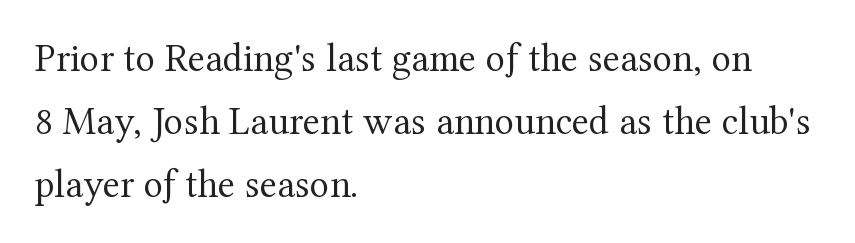
{"serif": "yes", "italic": "no", "bold": "no", "weight": "regular", "width": "normal", "stroke_contrast": "medium", "x_height": "medium", "monospaced": "no", "underline": "no", "align": "left", "line_spacing": "normal", "line_spacing_ratio": 1.58, "letter_spacing": "normal", "letter_spacing_em": 0.0, "glyph_px": 40}
